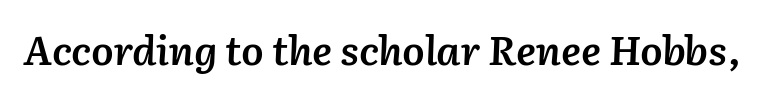
{"italic": "yes", "lean": "right", "slant_degrees": 2, "bold": "semi", "weight": "semibold", "width": "normal", "stroke_contrast": "low", "x_height": "medium", "monospaced": "no", "underline": "no", "letter_spacing": "normal", "letter_spacing_em": 0.0, "glyph_px": 40}
